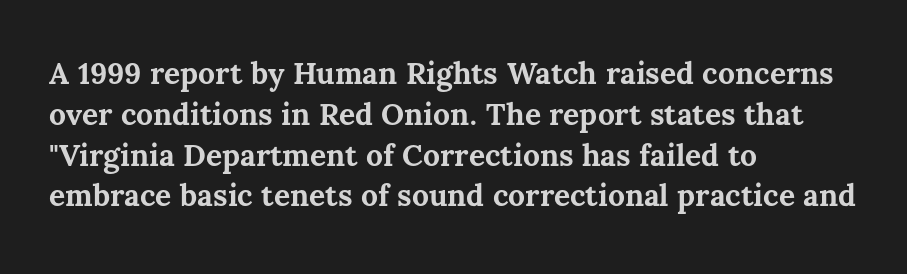
Posture: straight, roman, zero tilt. The tracking reads as untouched default to a designer's eye. The ragged edge is on the right, which tells us the setting is flush left. Stroke thickness is high; the sample reads as a true bold.
